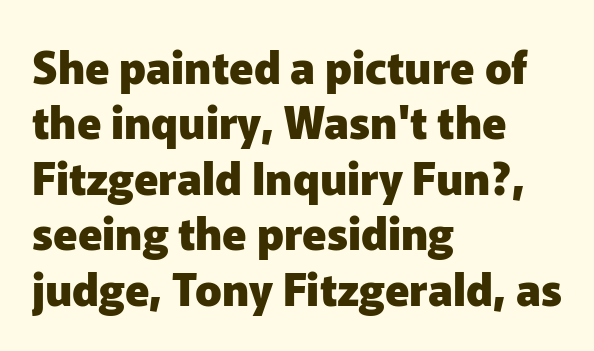
The rag falls on the right side of this text block. Standard letterfit; no display-style spreading of the glyphs. Upright lettering throughout. Is this a fixed-width face? No — the glyphs have proportional, varying widths.
